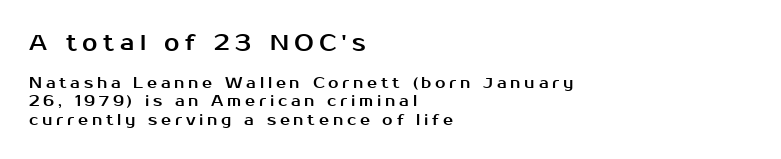
Q: Is the text italic (slanted)? A: No, it is upright.
Q: Is the text underlined? A: No.
Q: How is the paragraph aligned? A: Left-aligned.
Q: Is the spacing between letters normal or unusually wide? A: Unusually wide.
Q: Which block of text is set in a larger size, the first (top) or the second (bottom)? A: The first (top) one.
